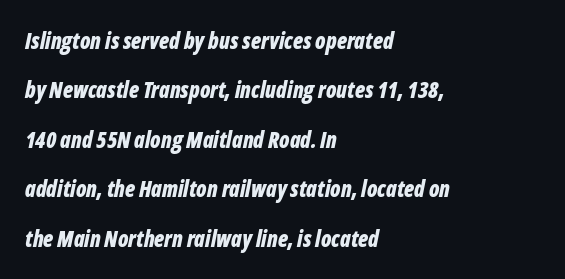
The specimen reads as italic at a glance. This sample trades compactness for vertical openness between lines. Glance below the letters and you will spot only blank space. The rendering anchors every line to the left-hand side.
